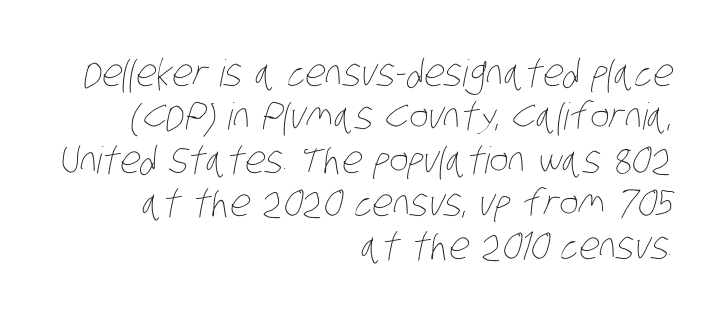
Q: Is the text bold? A: No.
Q: Is the text underlined? A: No.
Q: How is the paragraph aligned? A: Right-aligned.
Q: Is the spacing between letters normal or unusually wide? A: Normal.
Q: Width (condensed, normal, or wide)? A: Condensed.
Q: Stroke contrast? A: Low.
Q: x-height? A: Large.
Q: Monospaced? A: No.
